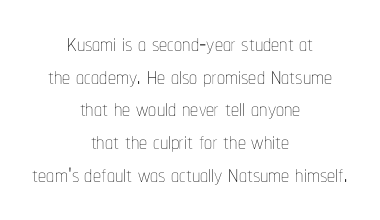
Characters follow at the spacing the type designer built in. Notice how the stems are strictly vertical — no italics here. Here the designer chose a conventional face with non-uniform glyph widths. The designer dialed line spacing down below the default. Is the type heavy? It reads as light-to-regular instead. Check the space under the baseline: it is left empty.
